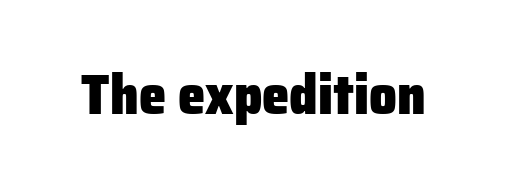
Q: Is the text bold? A: Yes.
Q: Is the text italic (slanted)? A: No, it is upright.
Q: Is the typeface a serif or a sans-serif typeface? A: Sans-serif.
Q: Is the text underlined? A: No.
Q: Is the spacing between letters normal or unusually wide? A: Normal.
Q: Width (condensed, normal, or wide)? A: Normal.
Q: Stroke contrast? A: Low.
Q: x-height? A: Medium.
Q: Monospaced? A: No.
